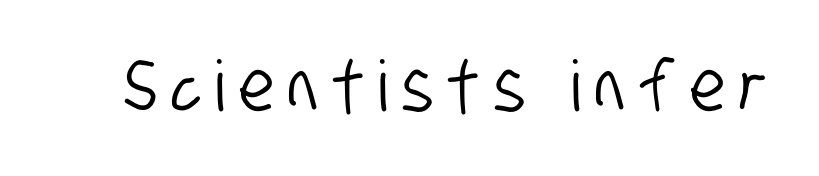
Q: Is the typeface a serif or a sans-serif typeface? A: Sans-serif.
Q: Is the text underlined? A: No.
Q: Is the spacing between letters normal or unusually wide? A: Unusually wide.
Q: Width (condensed, normal, or wide)? A: Condensed.
Q: Stroke contrast? A: Low.
Q: x-height? A: Large.
Q: Monospaced? A: No.
